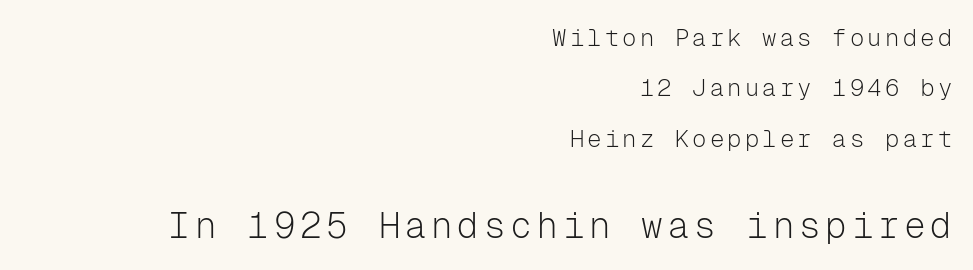
Q: Is the text bold? A: No.
Q: Is the text italic (slanted)? A: No, it is upright.
Q: Is the typeface a serif or a sans-serif typeface? A: Sans-serif.
Q: Is the text underlined? A: No.
Q: How is the paragraph aligned? A: Right-aligned.
Q: Is the spacing between lines tight, normal or loose? A: Loose.
Q: Which block of text is set in a larger size, the first (top) or the second (bottom)? A: The second (bottom) one.
Q: Width (condensed, normal, or wide)? A: Normal.
Q: Stroke contrast? A: Low.
Q: x-height? A: Medium.
Q: Monospaced? A: Yes.
